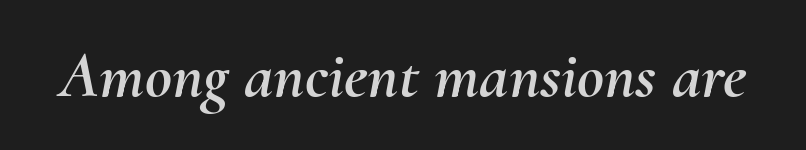
{"italic": "yes", "lean": "right", "slant_degrees": 10, "width": "normal", "stroke_contrast": "medium", "x_height": "small", "monospaced": "no", "underline": "no", "letter_spacing": "normal", "letter_spacing_em": 0.0, "glyph_px": 66}
